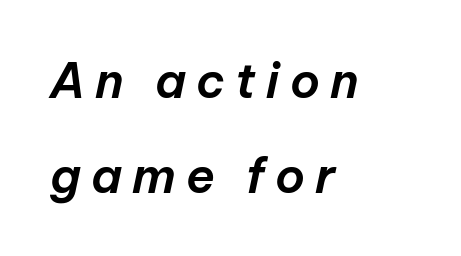
Q: Is the text italic (slanted)? A: Yes, it leans right by about 12 degrees.
Q: Is the text underlined? A: No.
Q: How is the paragraph aligned? A: Left-aligned.
Q: Is the spacing between letters normal or unusually wide? A: Unusually wide.
Q: Is the spacing between lines tight, normal or loose? A: Loose.
Q: Width (condensed, normal, or wide)? A: Normal.
Q: Stroke contrast? A: Low.
Q: x-height? A: Medium.
Q: Monospaced? A: No.
